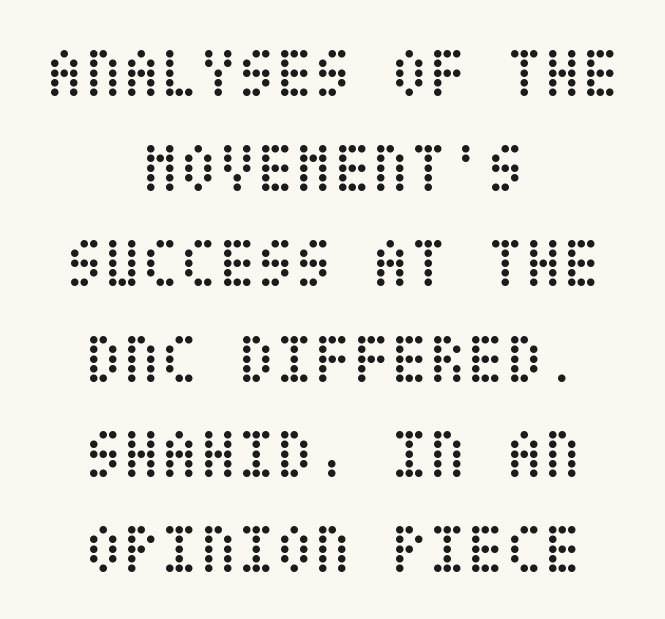
The image shows 70 px regular-weight, condensed type, upright; set centered, normal line spacing (1.36x), normal letter spacing, not underlined; low stroke contrast and a large x-height.
